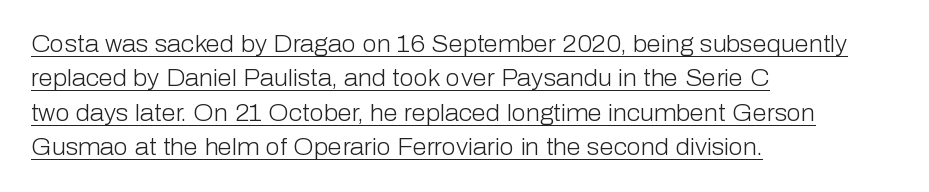
Q: Is the text bold? A: No.
Q: Is the text italic (slanted)? A: No, it is upright.
Q: Is the text underlined? A: Yes.
Q: How is the paragraph aligned? A: Left-aligned.
Q: Is the spacing between letters normal or unusually wide? A: Normal.
Q: Is the spacing between lines tight, normal or loose? A: Normal.
